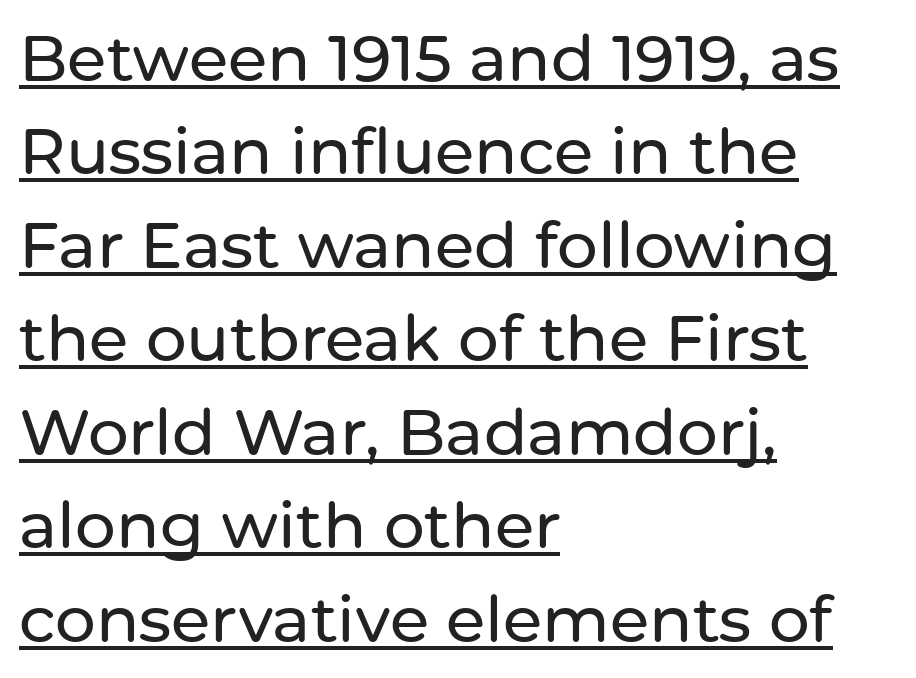
Q: Is the text italic (slanted)? A: No, it is upright.
Q: Is the typeface a serif or a sans-serif typeface? A: Sans-serif.
Q: Is the text underlined? A: Yes.
Q: How is the paragraph aligned? A: Left-aligned.
Q: Is the spacing between letters normal or unusually wide? A: Normal.
Q: Is the spacing between lines tight, normal or loose? A: Normal.
Q: Width (condensed, normal, or wide)? A: Normal.
Q: Stroke contrast? A: Low.
Q: x-height? A: Medium.
Q: Monospaced? A: No.
